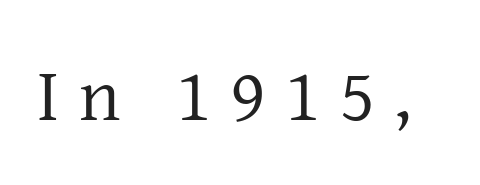
The face used here is proportionally spaced, like ordinary book or web type. The typography opts for an upright posture over an oblique one. Unbolded letterforms with no extra heft. The glyphs are unaccompanied by any horizontal stroke below them.
